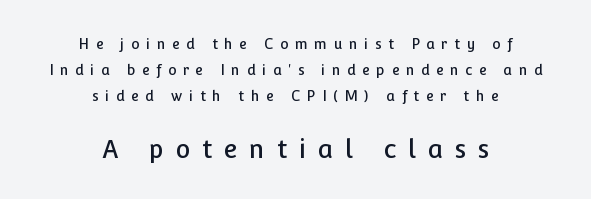
The face used here appears at its bigger size in the lower chunk. Caption: expanded tracking, letters set apart. Notice how the stems are strictly vertical — no italics here. Glance below the letters and you will spot only blank space. The whitespace from short lines is split evenly between both sides.
